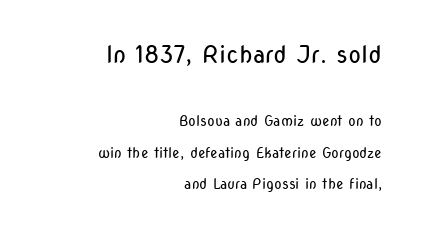
{"italic": "no", "bold": "no", "underline": "no", "align": "right", "line_spacing": "loose", "line_spacing_ratio": 2.25, "letter_spacing": "normal", "letter_spacing_em": 0.0, "larger_block": "first", "size_ratio": 1.71, "glyph_px": 24}
